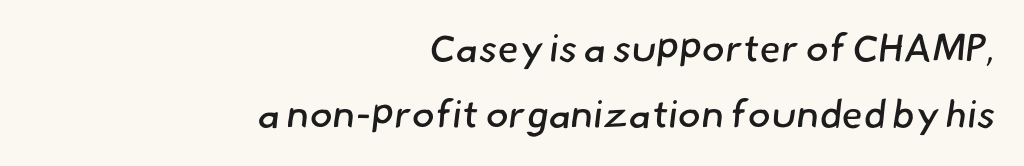
Q: Is the text bold? A: No.
Q: Is the typeface a serif or a sans-serif typeface? A: Sans-serif.
Q: Is the text underlined? A: No.
Q: How is the paragraph aligned? A: Right-aligned.
Q: Is the spacing between letters normal or unusually wide? A: Normal.
Q: Is the spacing between lines tight, normal or loose? A: Normal.
Q: Width (condensed, normal, or wide)? A: Normal.
Q: Stroke contrast? A: Low.
Q: x-height? A: Small.
Q: Monospaced? A: No.
